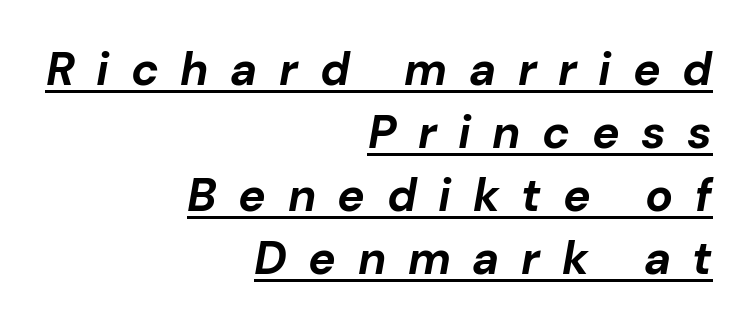
The image shows 46 px bold type, italic (leaning right); set right-aligned, normal line spacing (1.37x), unusually wide letter spacing (+0.47 em), underlined; low stroke contrast and a medium x-height.
